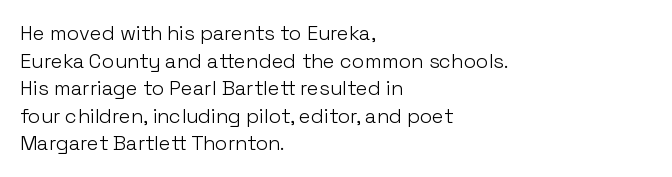
{"italic": "no", "bold": "no", "underline": "no", "align": "left", "line_spacing": "normal", "line_spacing_ratio": 1.38, "letter_spacing": "normal", "letter_spacing_em": 0.0, "glyph_px": 20}
